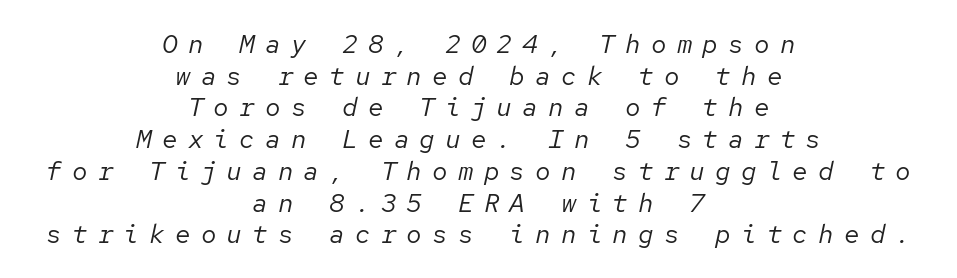
{"italic": "yes", "lean": "right", "slant_degrees": 12, "bold": "no", "underline": "no", "align": "center", "line_spacing_ratio": 1.22, "letter_spacing": "wide", "letter_spacing_em": 0.39, "glyph_px": 26}
